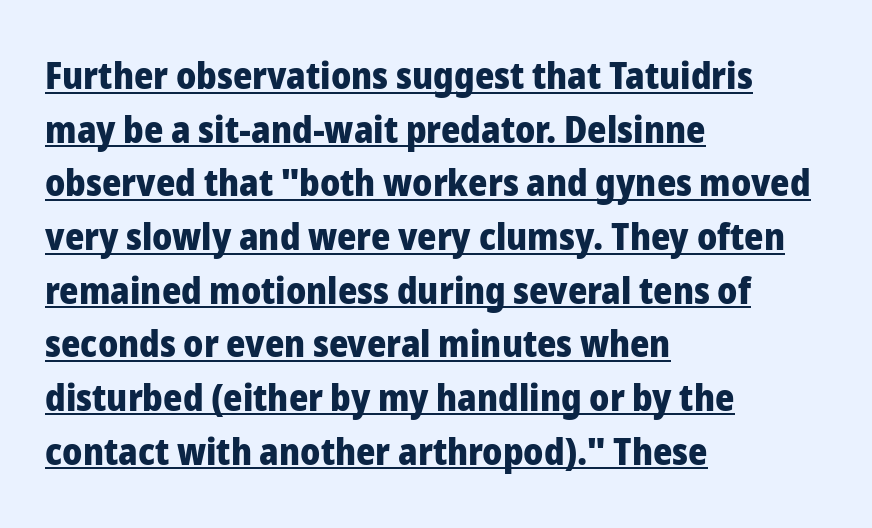
The image shows 37 px heavy sans-serif type, upright; set left-aligned, normal line spacing (1.45x), normal letter spacing, underlined; low stroke contrast and a medium x-height.
